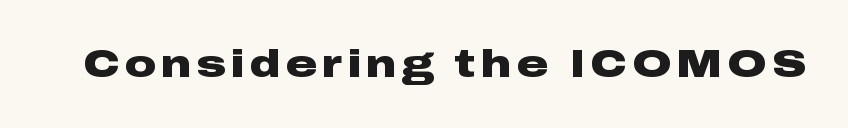
I'd describe the lettering as bold — thick and assertive. Spacing verdict: proportional, widths tailored to each character. A bare baseline throughout the passage. Designer's note — italics off, roman on.
